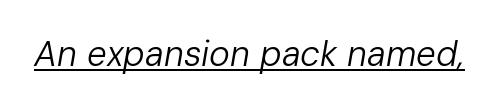
This sample carries an underscore along the baseline area. Tracking here is standard; glyphs follow each other at the usual distance. Slanted lettering throughout. These lines are rendered in a variable-pitch font.
